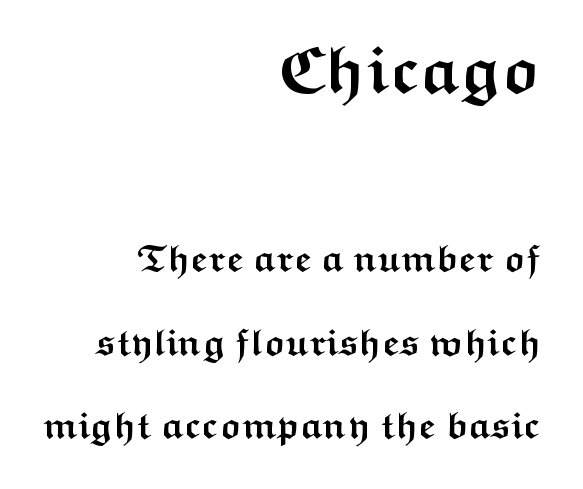
Is the lower block the larger one? No — the upper block carries the bigger type. Look at the tracking — it's just the regular setting, nothing added. This is roman type, the default non-slanted kind. Do the characters align in a grid? No, the font is proportional. This rendering uses right alignment, leaving the left contour irregular.
